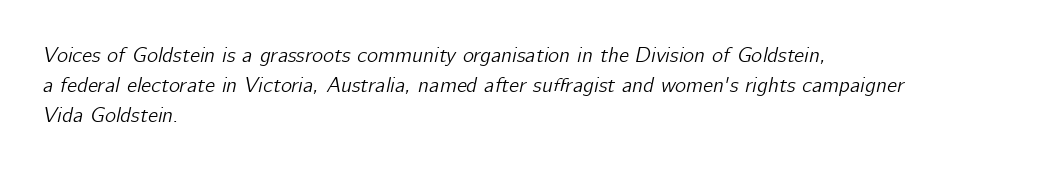
Q: Is the text italic (slanted)? A: Yes, it leans right by about 12 degrees.
Q: Is the text underlined? A: No.
Q: How is the paragraph aligned? A: Left-aligned.
Q: Is the spacing between letters normal or unusually wide? A: Normal.
Q: Is the spacing between lines tight, normal or loose? A: Normal.
